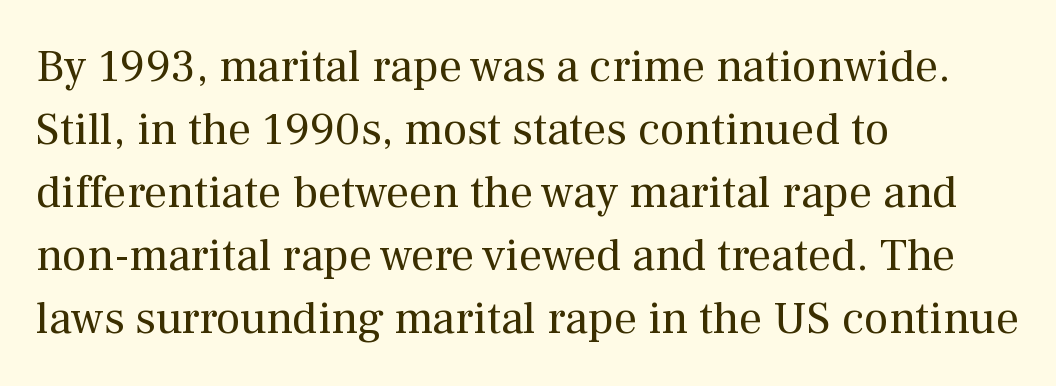
{"serif": "yes", "italic": "no", "bold": "no", "weight": "regular", "width": "normal", "stroke_contrast": "medium", "x_height": "medium", "monospaced": "no", "underline": "no", "align": "left", "line_spacing": "normal", "line_spacing_ratio": 1.37, "letter_spacing": "normal", "letter_spacing_em": 0.0, "glyph_px": 46}
